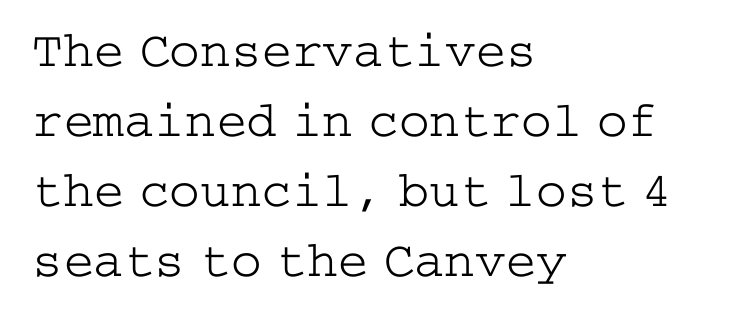
{"serif": "yes", "italic": "no", "bold": "no", "weight": "light", "width": "wide", "stroke_contrast": "low", "x_height": "medium", "underline": "no", "align": "left", "line_spacing": "normal", "line_spacing_ratio": 1.37, "letter_spacing": "normal", "letter_spacing_em": 0.0, "glyph_px": 51}
